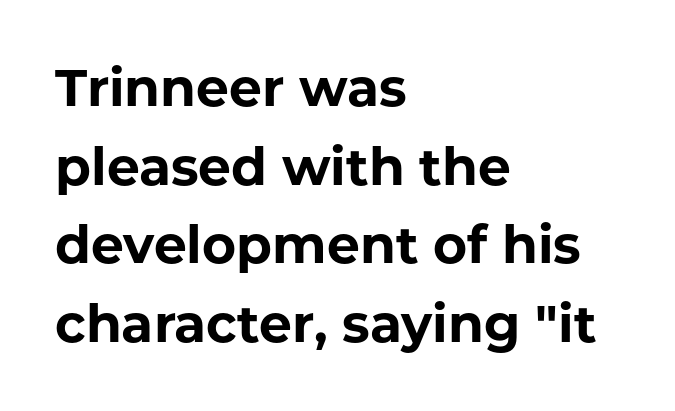
This sample keeps an unexceptional amount of space between lines. Teacher's note: observe the even left margin — that is flush-left alignment. These lines carry a lot of weight — the face is fully bold. Is this a sans? Yes — the strokes have no serifs. Quick note: underline off. What stands out about the letter spacing? Nothing — it is the standard amount.
